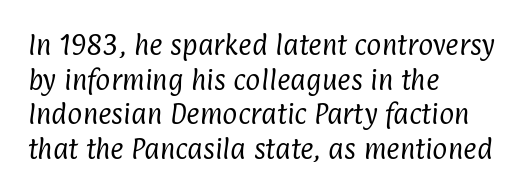
Q: Is the text bold? A: No.
Q: Is the text underlined? A: No.
Q: How is the paragraph aligned? A: Left-aligned.
Q: Is the spacing between letters normal or unusually wide? A: Normal.
Q: Is the spacing between lines tight, normal or loose? A: Normal.
